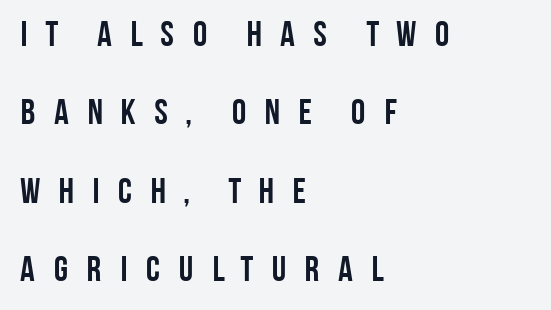
The image shows 36 px semibold, condensed sans-serif type, upright; set left-aligned, loose line spacing (2.18x), unusually wide letter spacing (+0.43 em), not underlined; low stroke contrast and a large x-height.
